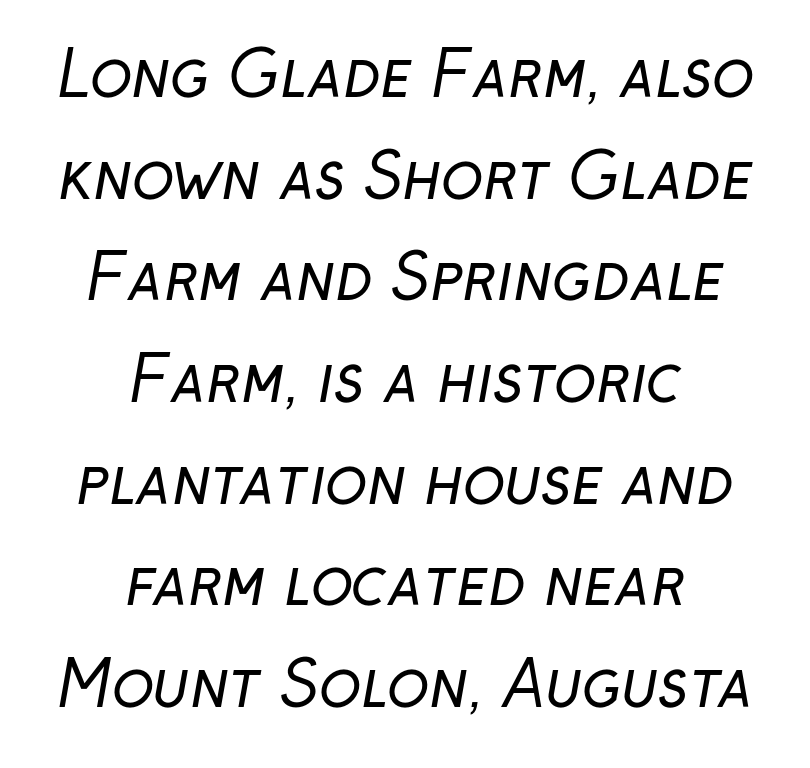
{"serif": "no", "bold": "no", "weight": "regular", "width": "normal", "stroke_contrast": "low", "x_height": "medium", "monospaced": "no", "underline": "no", "align": "center", "line_spacing": "normal", "line_spacing_ratio": 1.64, "letter_spacing": "normal", "letter_spacing_em": 0.0, "glyph_px": 62}
